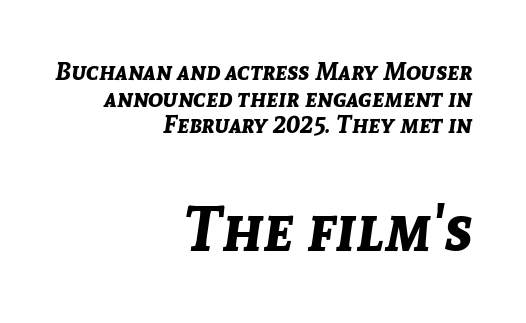
Type size steps up from the first block to the second. Students, note that the glyphs here touch the page at normal intervals. Emphasis by weight is at full strength: bold. Closely set lines give the paragraph a compact silhouette. Compared with ordinary roman type, these characters are visibly tilted.
